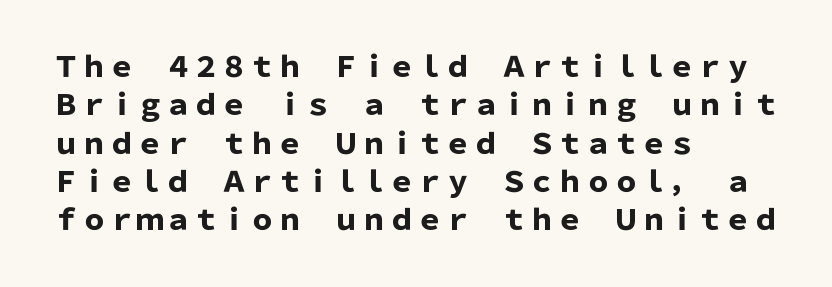
{"serif": "no", "italic": "no", "bold": "yes", "weight": "heavy", "width": "normal", "stroke_contrast": "low", "x_height": "medium", "monospaced": "no", "underline": "no", "align": "left", "line_spacing": "normal", "line_spacing_ratio": 1.37, "letter_spacing": "normal", "letter_spacing_em": 0.0, "glyph_px": 28}
